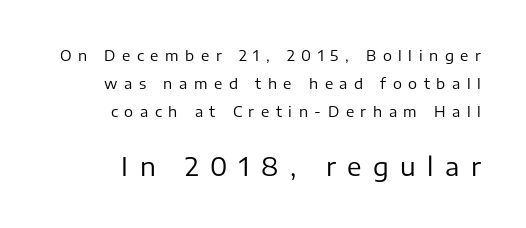
{"italic": "no", "bold": "no", "underline": "no", "align": "right", "line_spacing_ratio": 1.86, "letter_spacing": "wide", "letter_spacing_em": 0.44, "larger_block": "second", "size_ratio": 1.73, "glyph_px": 26}
